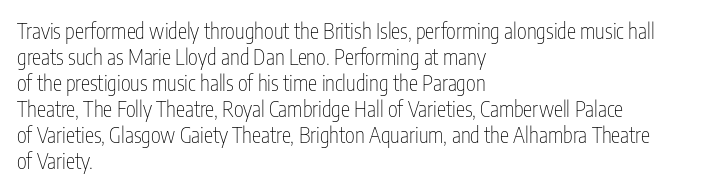
The typography opts for an upright posture over an oblique one. Unmarked baselines from the first word to the last. Students, note that the glyphs here touch the page at normal intervals. Which margin do the lines hug? The left one — the right edge is uneven. The typesetting does not lean heavy: it is not bold.
